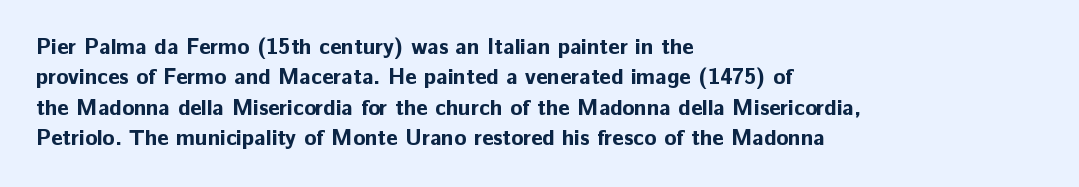
{"italic": "no", "bold": "yes", "underline": "no", "align": "left", "line_spacing": "normal", "line_spacing_ratio": 1.38, "letter_spacing": "normal", "letter_spacing_em": 0.0, "glyph_px": 22}
